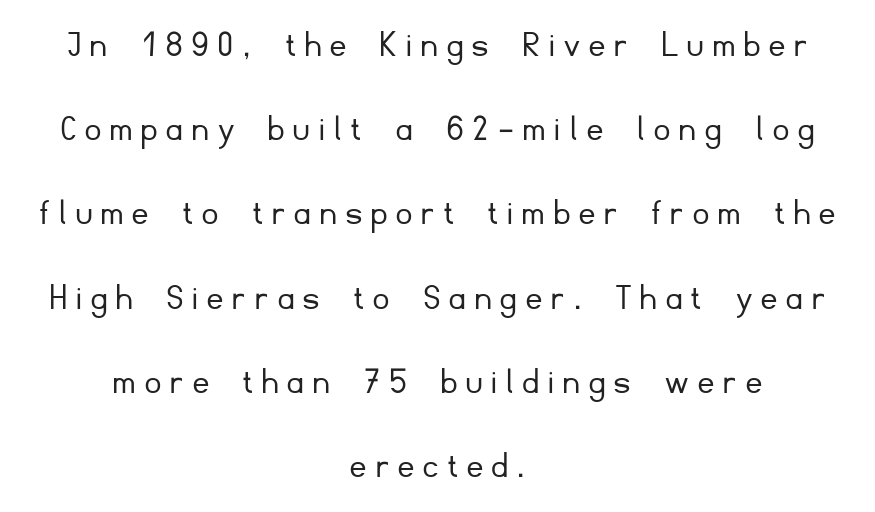
{"serif": "no", "italic": "no", "bold": "no", "weight": "light", "width": "normal", "stroke_contrast": "low", "x_height": "small", "monospaced": "no", "underline": "no", "align": "center", "line_spacing": "loose", "line_spacing_ratio": 2.16, "letter_spacing": "wide", "letter_spacing_em": 0.24, "glyph_px": 39}
